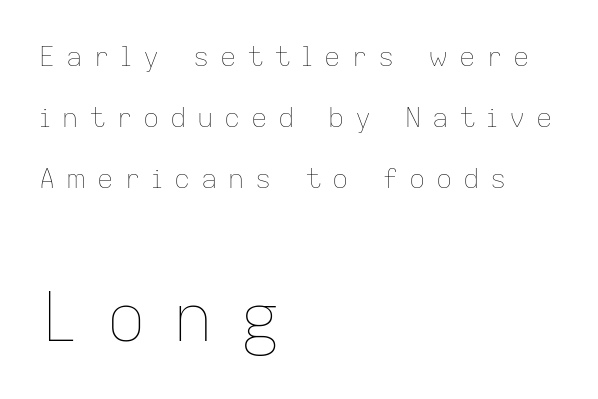
Q: Is the text bold? A: No.
Q: Is the text italic (slanted)? A: No, it is upright.
Q: Is the text underlined? A: No.
Q: How is the paragraph aligned? A: Left-aligned.
Q: Is the spacing between letters normal or unusually wide? A: Unusually wide.
Q: Is the spacing between lines tight, normal or loose? A: Loose.
Q: Which block of text is set in a larger size, the first (top) or the second (bottom)? A: The second (bottom) one.
Q: Width (condensed, normal, or wide)? A: Normal.
Q: Stroke contrast? A: Low.
Q: x-height? A: Medium.
Q: Monospaced? A: No.
